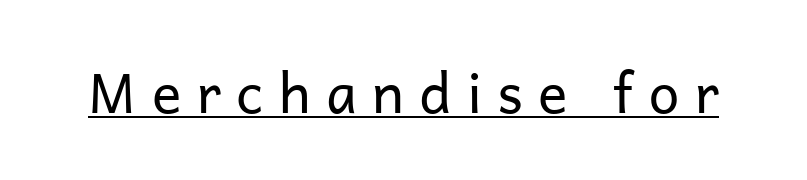
{"serif": "no", "italic": "no", "bold": "no", "weight": "regular", "width": "normal", "stroke_contrast": "low", "x_height": "medium", "monospaced": "no", "underline": "yes", "letter_spacing": "wide", "letter_spacing_em": 0.28, "glyph_px": 55}
